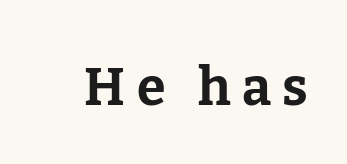
The image shows 52 px bold serif type, upright; set unusually wide letter spacing (+0.22 em), not underlined; low stroke contrast and a medium x-height.
